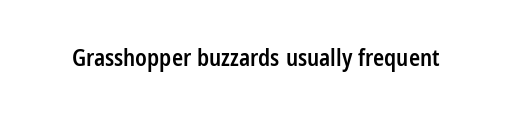
{"italic": "no", "bold": "semi", "underline": "no", "letter_spacing": "normal", "letter_spacing_em": 0.0, "glyph_px": 23}
